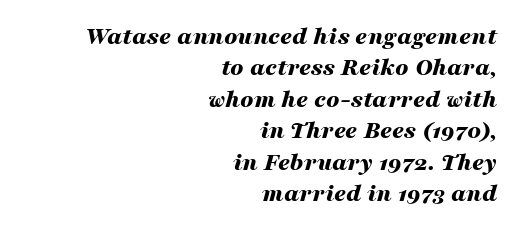
The image shows 26 px bold type, italic (leaning right); set right-aligned, line spacing 1.21x, normal letter spacing, not underlined.
